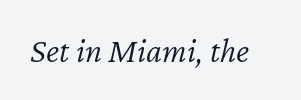
The image shows 35 px light type, italic (leaning right); set normal letter spacing, not underlined; low stroke contrast and a medium x-height.
